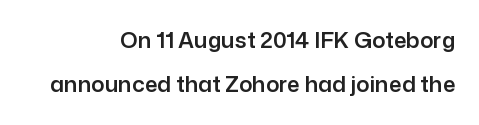
The image shows 22 px text type, upright; set right-aligned, loose line spacing (2.02x), normal letter spacing, not underlined.
